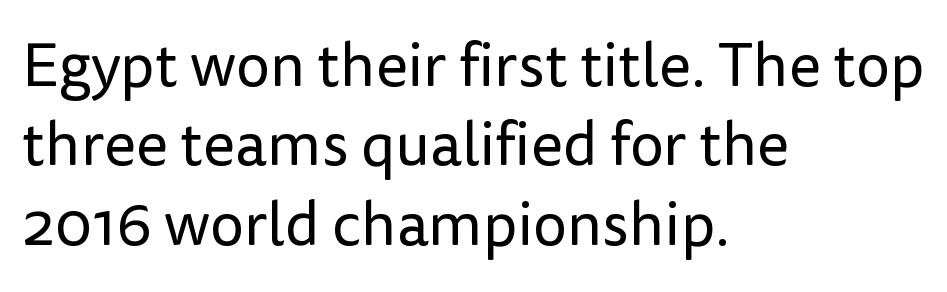
{"serif": "no", "italic": "no", "bold": "no", "weight": "regular", "width": "normal", "stroke_contrast": "low", "x_height": "medium", "monospaced": "no", "underline": "no", "align": "left", "line_spacing": "normal", "line_spacing_ratio": 1.3, "letter_spacing": "normal", "letter_spacing_em": 0.0, "glyph_px": 61}
